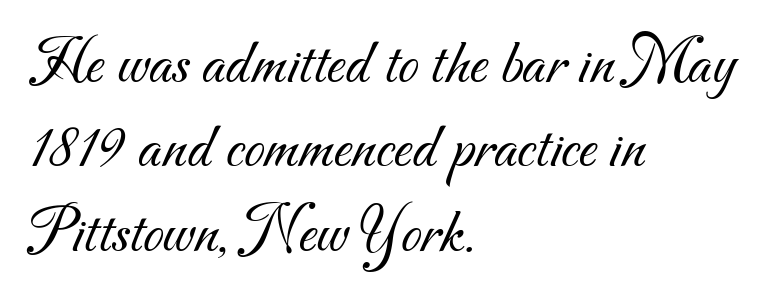
Q: Is the text bold? A: No.
Q: Is the typeface a serif or a sans-serif typeface? A: Sans-serif.
Q: Is the text underlined? A: No.
Q: How is the paragraph aligned? A: Left-aligned.
Q: Is the spacing between letters normal or unusually wide? A: Normal.
Q: Is the spacing between lines tight, normal or loose? A: Normal.
Q: Width (condensed, normal, or wide)? A: Normal.
Q: Stroke contrast? A: Medium.
Q: x-height? A: Small.
Q: Monospaced? A: No.
